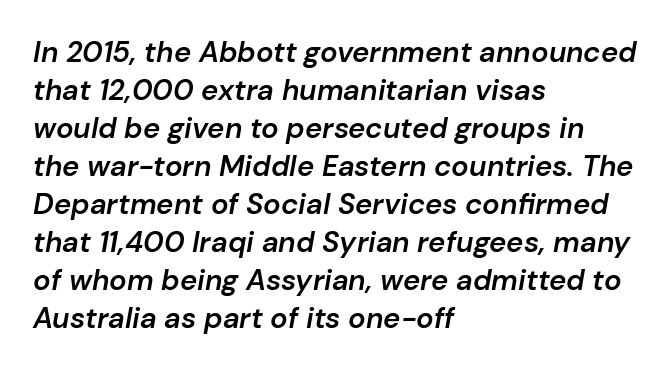
Q: Is the text bold? A: Semi-bold.
Q: Is the text italic (slanted)? A: Yes, it leans right by about 10 degrees.
Q: Is the text underlined? A: No.
Q: How is the paragraph aligned? A: Left-aligned.
Q: Is the spacing between letters normal or unusually wide? A: Normal.
Q: Is the spacing between lines tight, normal or loose? A: Normal.
Q: Width (condensed, normal, or wide)? A: Normal.
Q: Stroke contrast? A: Low.
Q: x-height? A: Medium.
Q: Monospaced? A: No.
